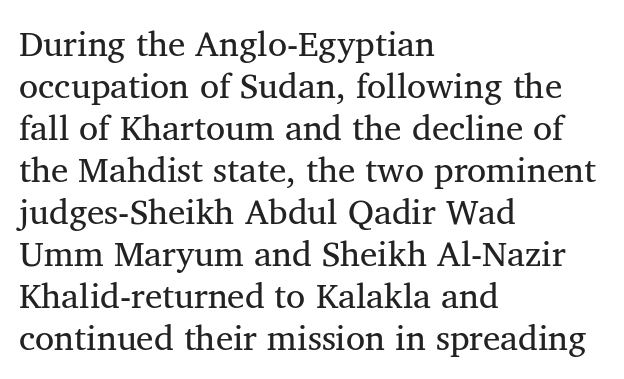
{"serif": "yes", "italic": "no", "bold": "no", "weight": "regular", "width": "normal", "stroke_contrast": "medium", "x_height": "medium", "monospaced": "no", "underline": "no", "align": "left", "line_spacing_ratio": 1.2, "letter_spacing": "normal", "letter_spacing_em": 0.0, "glyph_px": 35}
